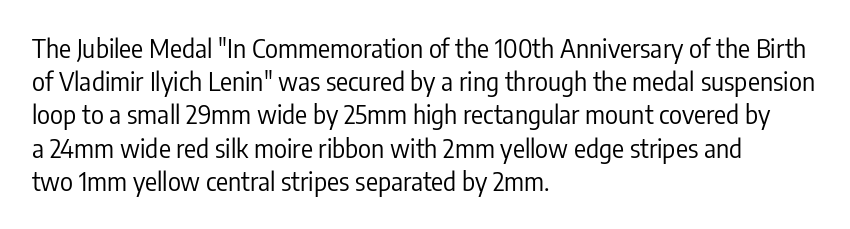
The image shows 25 px text type, upright; set left-aligned, normal line spacing (1.33x), normal letter spacing, not underlined.
